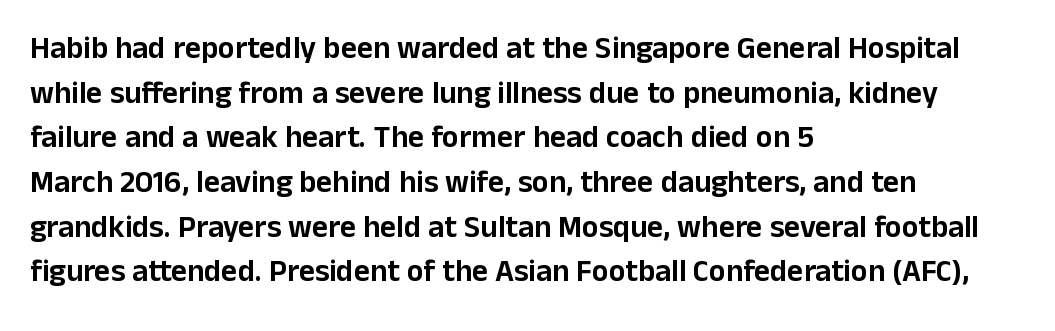
{"serif": "no", "italic": "no", "width": "normal", "stroke_contrast": "low", "x_height": "medium", "monospaced": "no", "underline": "no", "align": "left", "line_spacing": "normal", "line_spacing_ratio": 1.44, "letter_spacing": "normal", "letter_spacing_em": 0.0, "glyph_px": 31}
